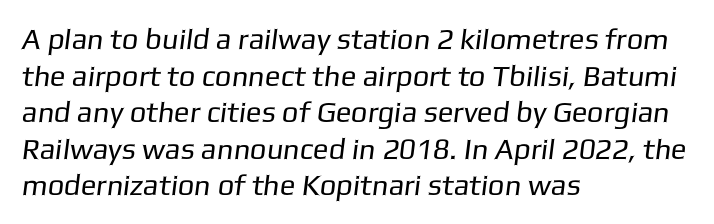
The image shows 29 px regular-weight sans-serif type; set left-aligned, normal line spacing (1.26x), normal letter spacing, not underlined; low stroke contrast and a medium x-height.
